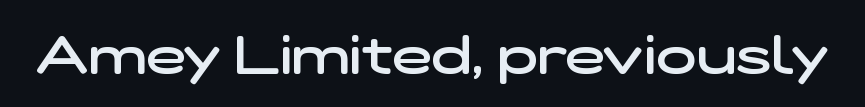
The image shows 53 px semibold, wide sans-serif type; set normal letter spacing, not underlined; low stroke contrast and a medium x-height.
